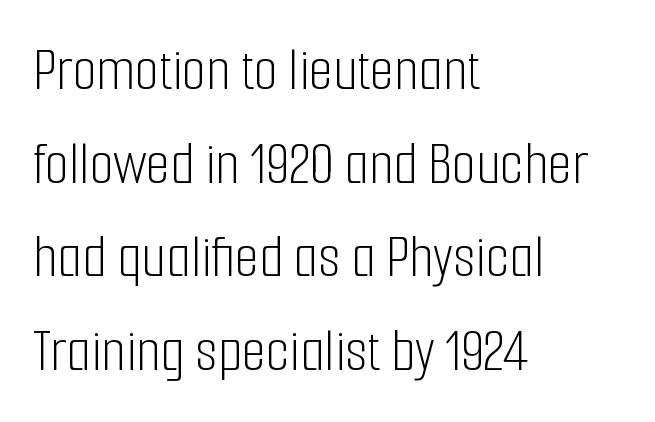
In CSS terms this would be text-align: left. Notice how descenders clear the ascenders below comfortably — that's standard leading. Regarding serifs, this sample does without them. This reads as an unemphasized weight, regular at the heaviest. The face used here is proportionally spaced, like ordinary book or web type.
